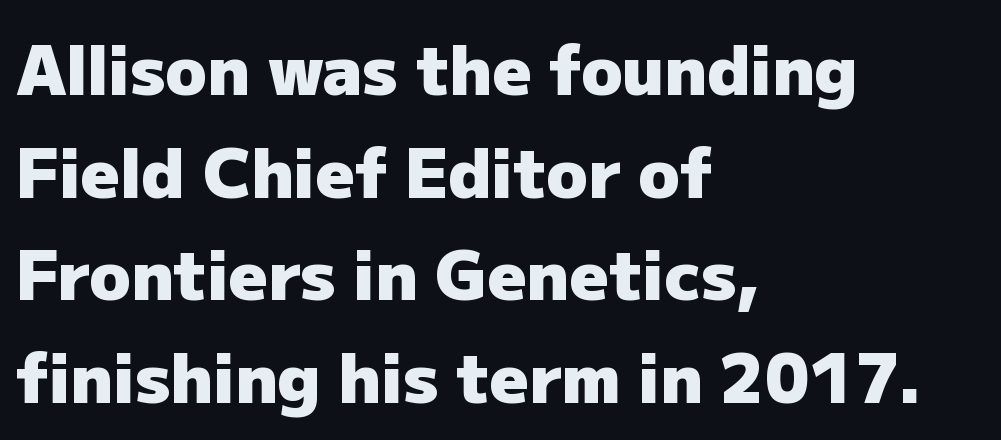
The image shows 68 px heavy sans-serif type, upright; set left-aligned, normal line spacing (1.51x), normal letter spacing, not underlined; low stroke contrast and a medium x-height.
